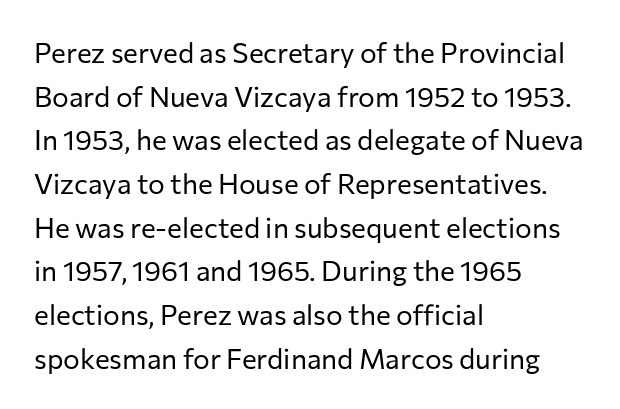
Q: Is the text bold? A: No.
Q: Is the text italic (slanted)? A: No, it is upright.
Q: Is the typeface a serif or a sans-serif typeface? A: Sans-serif.
Q: Is the text underlined? A: No.
Q: How is the paragraph aligned? A: Left-aligned.
Q: Is the spacing between letters normal or unusually wide? A: Normal.
Q: Is the spacing between lines tight, normal or loose? A: Normal.
Q: Width (condensed, normal, or wide)? A: Normal.
Q: Stroke contrast? A: Low.
Q: x-height? A: Medium.
Q: Monospaced? A: No.
